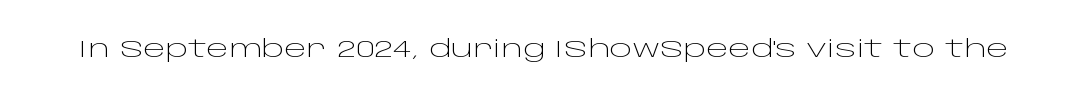
Only glyphs here, with clear space below each row. Notice how the stems are strictly vertical — no italics here. Between one letter and the next there's only the usual sliver of space. Is this a heavy cut? Hardly; it is regular or lighter.
